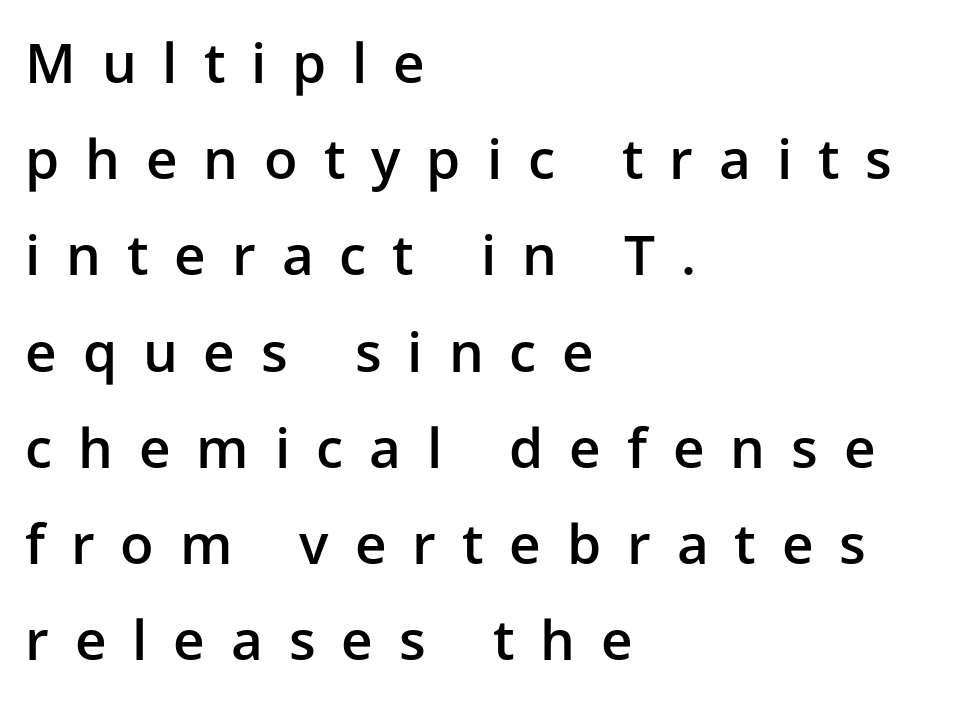
{"serif": "no", "italic": "no", "bold": "semi", "weight": "semibold", "width": "normal", "stroke_contrast": "low", "x_height": "medium", "monospaced": "no", "underline": "no", "align": "left", "line_spacing_ratio": 1.75, "letter_spacing": "wide", "letter_spacing_em": 0.47, "glyph_px": 55}
